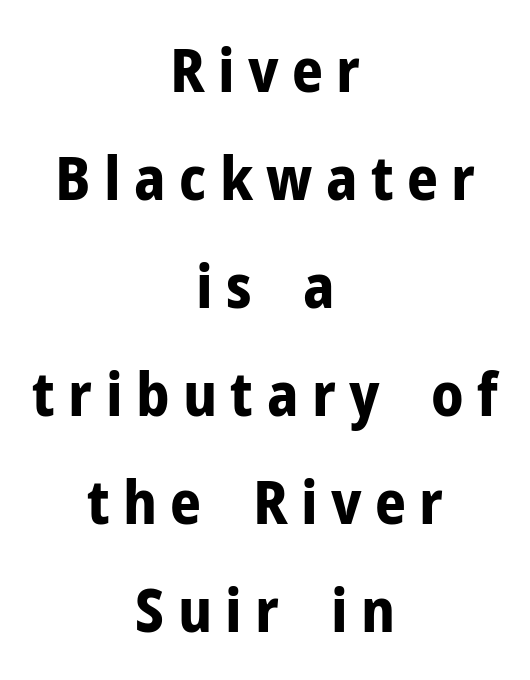
{"serif": "no", "italic": "no", "bold": "yes", "weight": "bold", "width": "normal", "stroke_contrast": "low", "x_height": "medium", "monospaced": "no", "underline": "no", "align": "center", "line_spacing_ratio": 1.77, "letter_spacing": "wide", "letter_spacing_em": 0.22, "glyph_px": 61}
